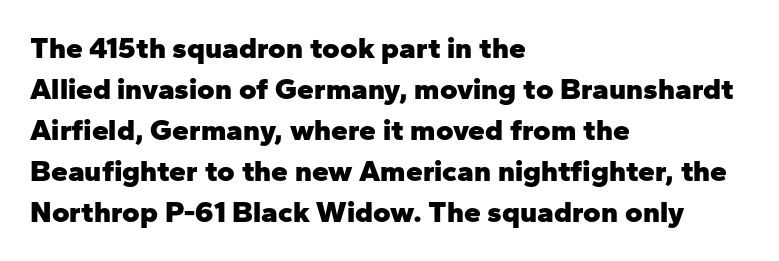
Casual observation: everything's shoved over to the left. The letters advance in unequal steps, a hallmark of proportional type. The axis of the letterforms is exactly vertical. The font family rendered here belongs to the sans-serif group. Spacing between characters is what you'd get straight out of the box.
